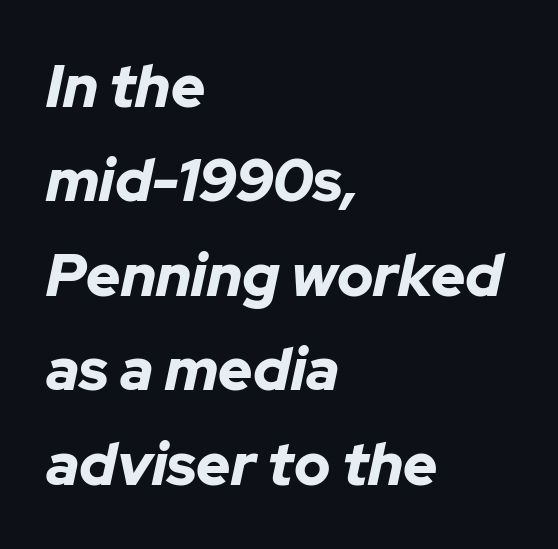
Q: Is the text bold? A: Yes.
Q: Is the text italic (slanted)? A: Yes, it leans right by about 12 degrees.
Q: Is the text underlined? A: No.
Q: How is the paragraph aligned? A: Left-aligned.
Q: Is the spacing between letters normal or unusually wide? A: Normal.
Q: Is the spacing between lines tight, normal or loose? A: Normal.
Q: Width (condensed, normal, or wide)? A: Normal.
Q: Stroke contrast? A: Low.
Q: x-height? A: Medium.
Q: Monospaced? A: No.
